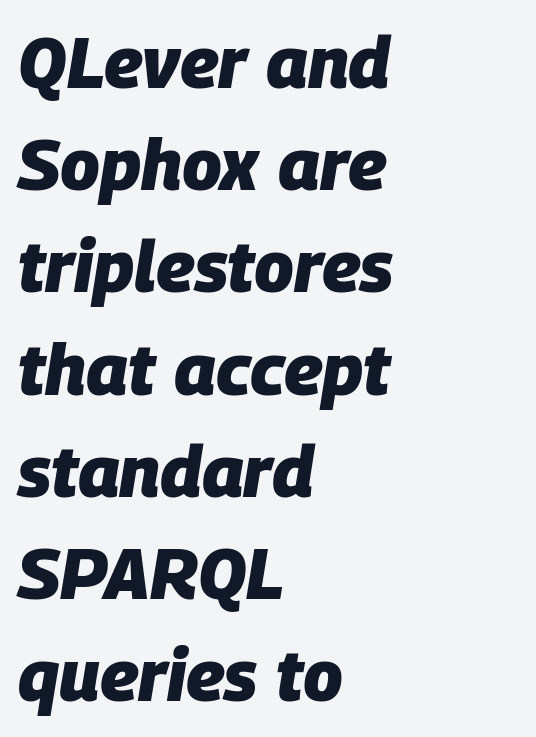
Q: Is the text bold? A: Yes.
Q: Is the text italic (slanted)? A: Yes, it leans right by about 9 degrees.
Q: Is the text underlined? A: No.
Q: How is the paragraph aligned? A: Left-aligned.
Q: Is the spacing between letters normal or unusually wide? A: Normal.
Q: Is the spacing between lines tight, normal or loose? A: Normal.
Q: Width (condensed, normal, or wide)? A: Normal.
Q: Stroke contrast? A: Low.
Q: x-height? A: Large.
Q: Monospaced? A: No.
